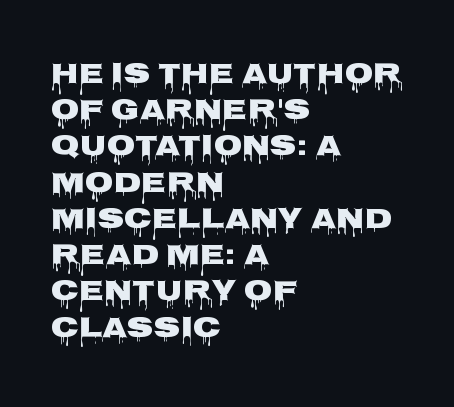
{"serif": "no", "italic": "no", "width": "wide", "stroke_contrast": "low", "x_height": "large", "monospaced": "no", "underline": "no", "align": "left", "line_spacing": "normal", "line_spacing_ratio": 1.25, "letter_spacing": "normal", "letter_spacing_em": 0.0, "glyph_px": 29}
